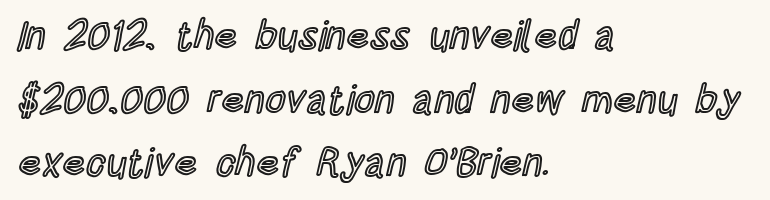
The image shows 40 px condensed type; set left-aligned, normal line spacing (1.59x), normal letter spacing, not underlined; a large x-height.
